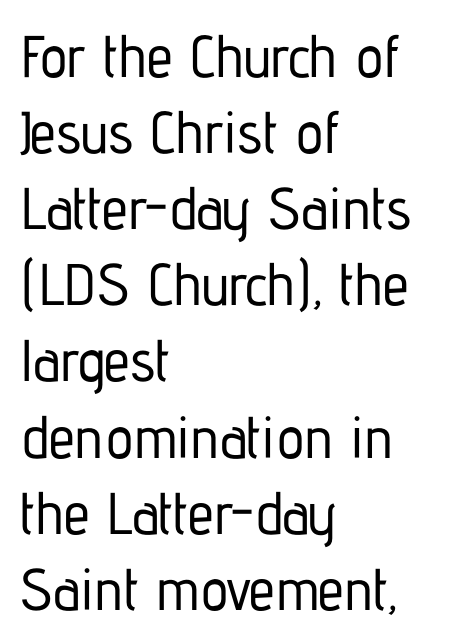
Spacing verdict: proportional, widths tailored to each character. Lines of text with bare space underneath. Ascenders rise straight up at ninety degrees. Normally led — the rows are evenly, conventionally spaced.
